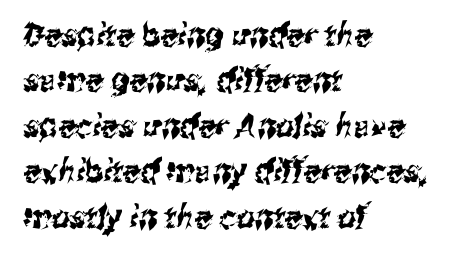
The image shows 32 px condensed sans-serif type; set left-aligned, normal line spacing (1.42x), normal letter spacing, not underlined; medium stroke contrast and a medium x-height.
